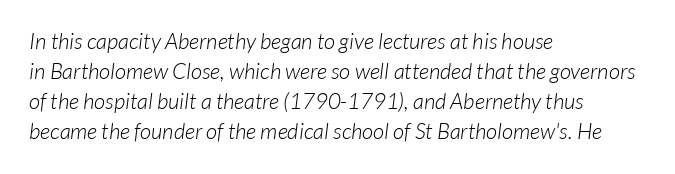
The characters are drawn with everyday or finer stroke widths. A typesetter would call this leading conventional body-copy spacing. Tracking value appears to be zero — textbook default spacing. The paragraph has a hard left edge and a soft right edge.
